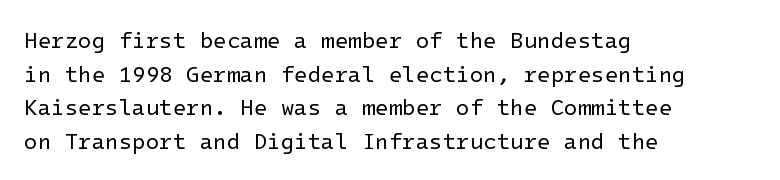
Unbolded letterforms with no extra heft. The letterforms sit shoulder to shoulder at normal distance. Line spacing here is normal. Glance below the letters and you will spot only blank space. Visually the block forms a straight wall on the left and a jagged coastline on the right.
